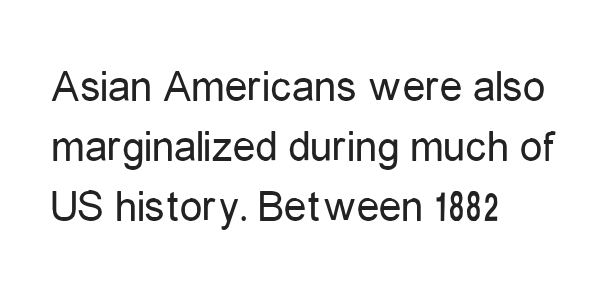
{"serif": "no", "italic": "no", "bold": "no", "weight": "regular", "width": "condensed", "stroke_contrast": "low", "x_height": "medium", "monospaced": "no", "underline": "no", "align": "left", "line_spacing": "normal", "line_spacing_ratio": 1.33, "letter_spacing": "normal", "letter_spacing_em": 0.0, "glyph_px": 45}
